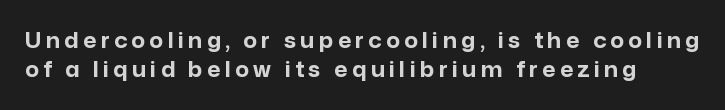
{"italic": "no", "bold": "yes", "underline": "no", "line_spacing": "normal", "line_spacing_ratio": 1.39, "letter_spacing": "wide", "letter_spacing_em": 0.22, "glyph_px": 21}
